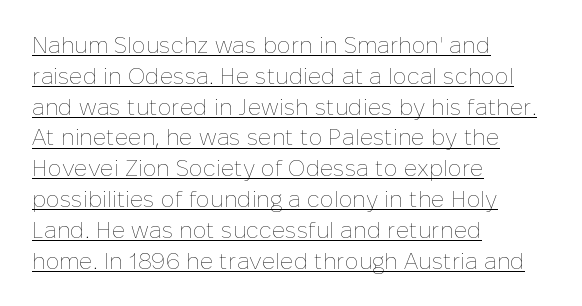
The specimen reads as upright at a glance. Each word holds together tightly as a unit, with standard inter-letter gaps. Heaviness? Minimal to ordinary, like unemphasized prose. Beneath each row of characters lies a ruled line. Quick note: interline space is typical. In CSS terms this would be text-align: left.
